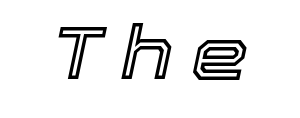
Q: Is the text italic (slanted)? A: Yes, it leans right by about 12 degrees.
Q: Is the text underlined? A: No.
Q: Is the spacing between letters normal or unusually wide? A: Unusually wide.
Q: Width (condensed, normal, or wide)? A: Normal.
Q: x-height? A: Medium.
Q: Monospaced? A: No.
